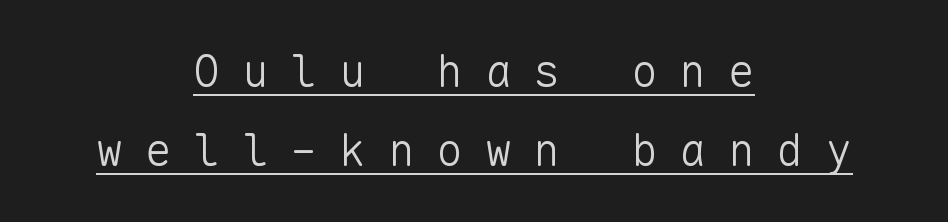
Q: Is the text bold? A: No.
Q: Is the text italic (slanted)? A: No, it is upright.
Q: Is the typeface a serif or a sans-serif typeface? A: Sans-serif.
Q: Is the text underlined? A: Yes.
Q: How is the paragraph aligned? A: Centered.
Q: Is the spacing between letters normal or unusually wide? A: Unusually wide.
Q: Width (condensed, normal, or wide)? A: Normal.
Q: Stroke contrast? A: Low.
Q: x-height? A: Medium.
Q: Monospaced? A: Yes.
